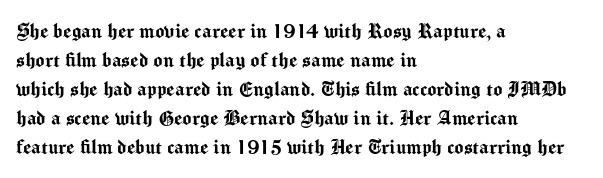
The area under the type is left untouched. Is the block centered? No — it sits flush against the left margin. Default kerning and tracking; the words read as compact shapes. Is there any slant? The stems are plumb.
